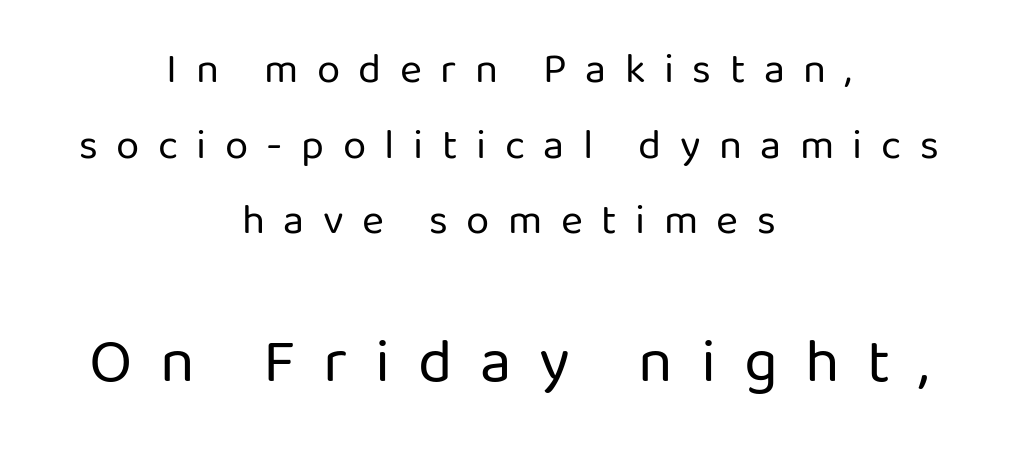
The image shows 63 px regular-weight sans-serif type, upright; set centered, line spacing 1.8x, unusually wide letter spacing (+0.44 em), not underlined; the second (bottom) block is 1.5x larger; low stroke contrast and a medium x-height.
